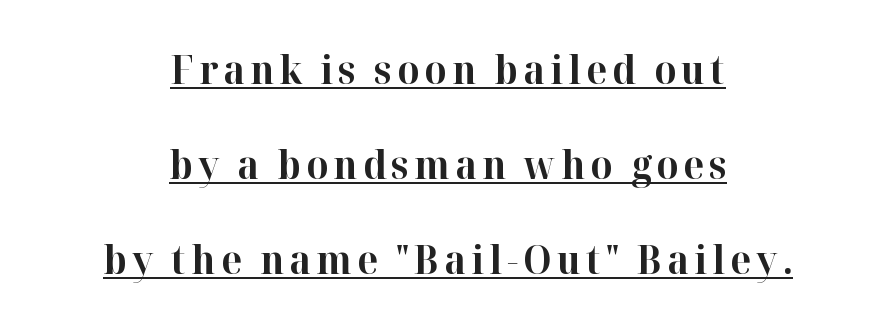
The image shows 39 px bold serif type, upright; set centered, loose line spacing (2.44x), underlined; high stroke contrast and a medium x-height.
